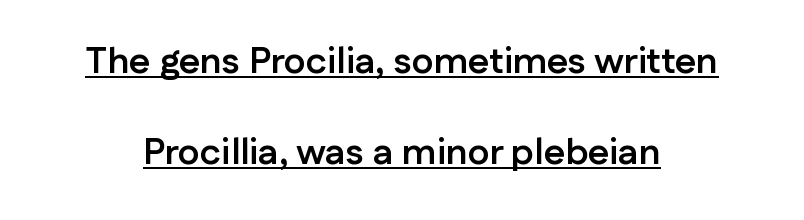
Q: Is the text bold? A: Yes.
Q: Is the text italic (slanted)? A: No, it is upright.
Q: Is the typeface a serif or a sans-serif typeface? A: Sans-serif.
Q: Is the text underlined? A: Yes.
Q: Is the spacing between letters normal or unusually wide? A: Normal.
Q: Is the spacing between lines tight, normal or loose? A: Loose.
Q: Width (condensed, normal, or wide)? A: Normal.
Q: Stroke contrast? A: Low.
Q: x-height? A: Medium.
Q: Monospaced? A: No.
